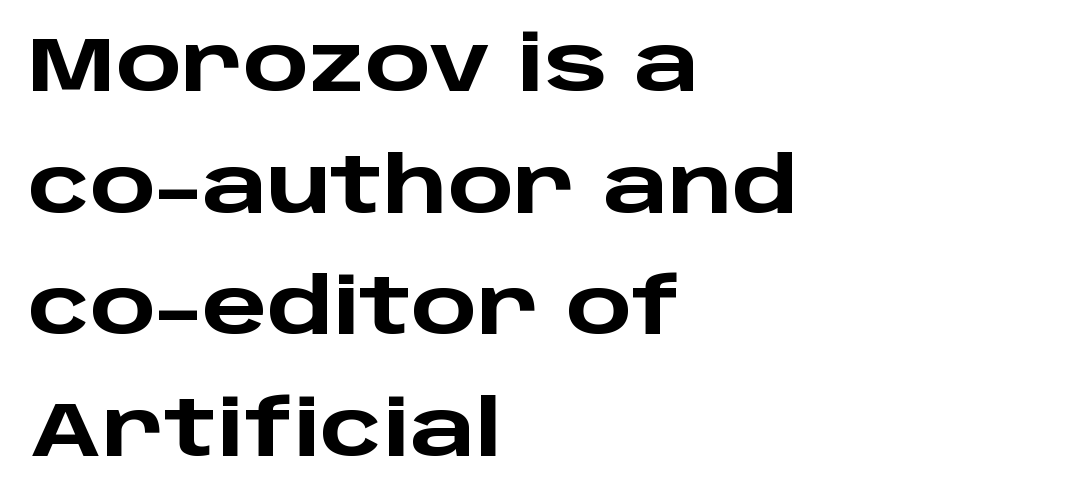
{"serif": "no", "italic": "no", "bold": "yes", "weight": "heavy", "width": "wide", "stroke_contrast": "low", "x_height": "large", "monospaced": "no", "underline": "no", "align": "left", "line_spacing": "normal", "line_spacing_ratio": 1.58, "letter_spacing": "normal", "letter_spacing_em": 0.0, "glyph_px": 77}
